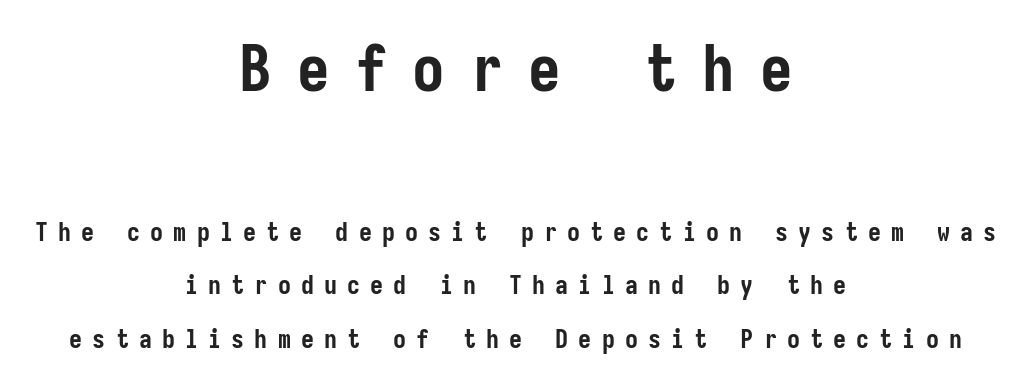
Baseline-to-baseline distance is far greater than the letter height. Do the letters lean? They stand straight. Has an underline been added? It has not. Typographic density is high because the face is bold. The rendering shrinks the type as you move from the upper chunk to the lower. Each word looks stretched out because of the extra space between its letters.
